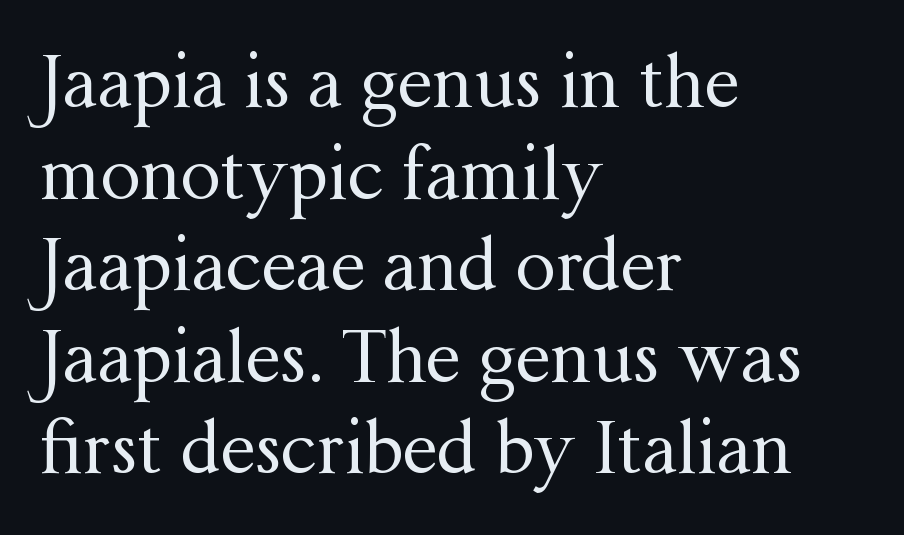
The image shows 71 px regular-weight serif type, upright; set left-aligned, normal line spacing (1.29x), normal letter spacing, not underlined; medium stroke contrast and a medium x-height.
